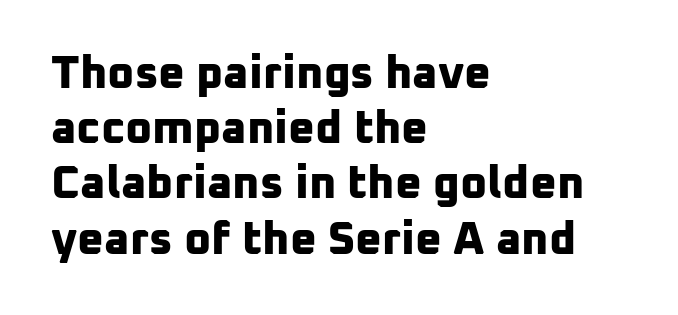
Q: Is the text bold? A: Yes.
Q: Is the typeface a serif or a sans-serif typeface? A: Sans-serif.
Q: Is the text underlined? A: No.
Q: How is the paragraph aligned? A: Left-aligned.
Q: Is the spacing between letters normal or unusually wide? A: Normal.
Q: Width (condensed, normal, or wide)? A: Normal.
Q: Stroke contrast? A: Low.
Q: x-height? A: Medium.
Q: Monospaced? A: No.
